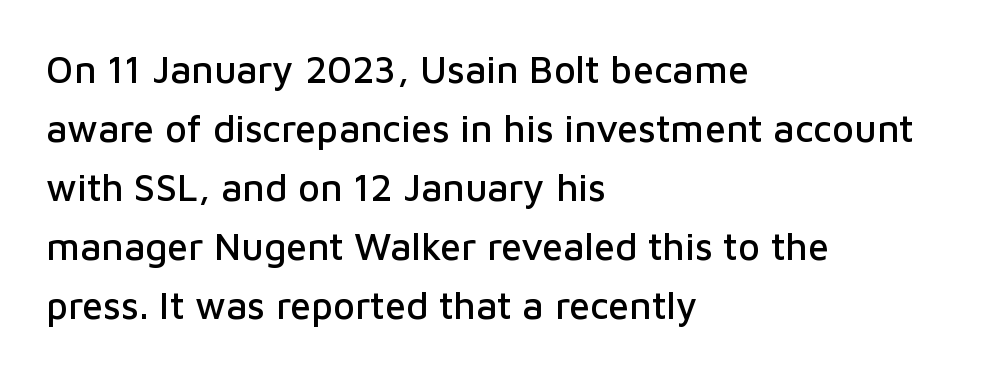
Posture: upright roman. Look at the tracking — it's just the regular setting, nothing added. A typesetter would call this leading conventional body-copy spacing. The passage shown is typed in a proportional face where columns would drift.
